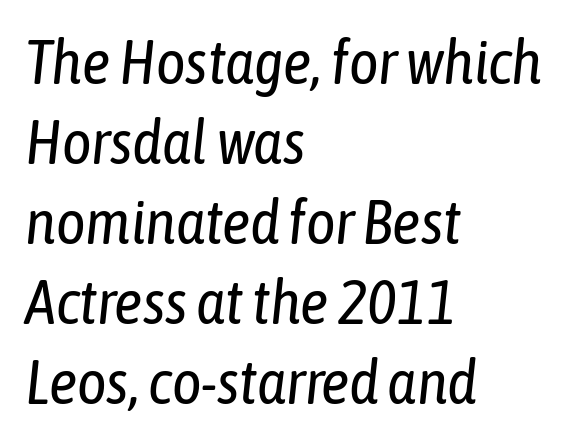
{"italic": "yes", "lean": "right", "slant_degrees": 6, "bold": "no", "weight": "regular", "width": "condensed", "stroke_contrast": "low", "x_height": "medium", "monospaced": "no", "underline": "no", "align": "left", "line_spacing": "normal", "line_spacing_ratio": 1.27, "letter_spacing": "normal", "letter_spacing_em": 0.0, "glyph_px": 63}
